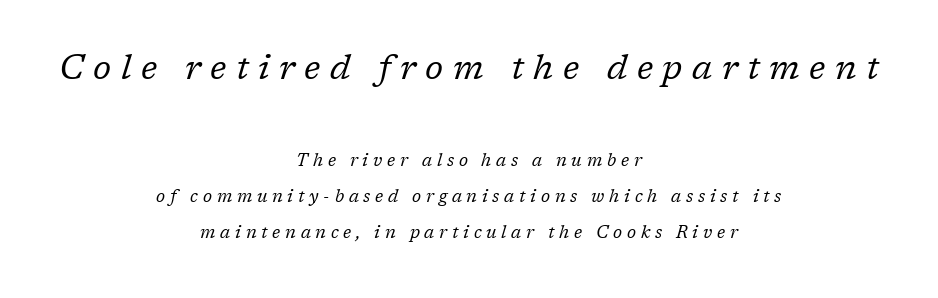
Note: serifs present on the glyphs. The more generous point size was reserved for the upper chunk. The specimen reads as italic at a glance. No word sits above an underline. Varying glyph widths throughout — classic text-font behaviour. The text block is weighted toward neither margin, spreading evenly from the middle.
